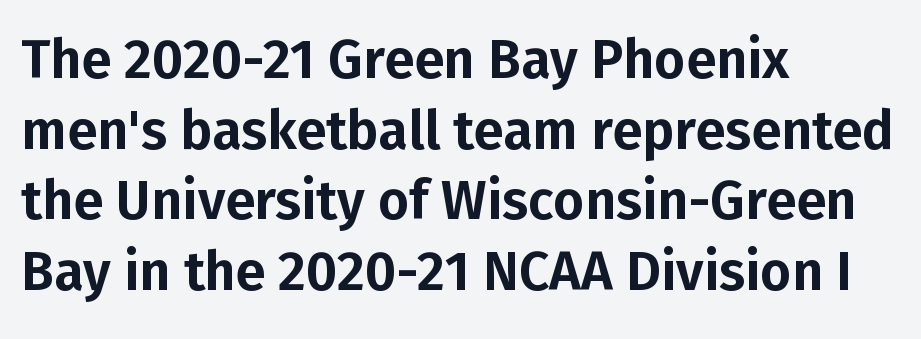
{"serif": "no", "italic": "no", "width": "normal", "stroke_contrast": "low", "x_height": "medium", "monospaced": "no", "underline": "no", "align": "left", "line_spacing": "normal", "line_spacing_ratio": 1.31, "letter_spacing": "normal", "letter_spacing_em": 0.0, "glyph_px": 54}
